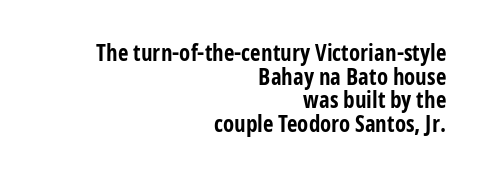
Anything drawn beneath the words? Only blank space. Typeset ragged left — the right edge is the straight one. Successive baselines arrive quickly, one right under another. It's the straight-up-and-down kind of type. On the weight axis this lands at bold, roughly 700. The passage shown has conventional tracking throughout.
